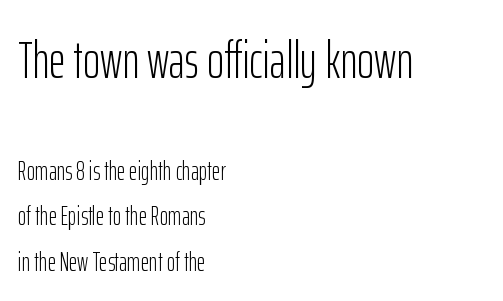
The passage shown has conventional tracking throughout. This is the regular roman posture of the typeface. The passage shown is typeset with a sans-serif family. One-word summary of the alignment: left.
